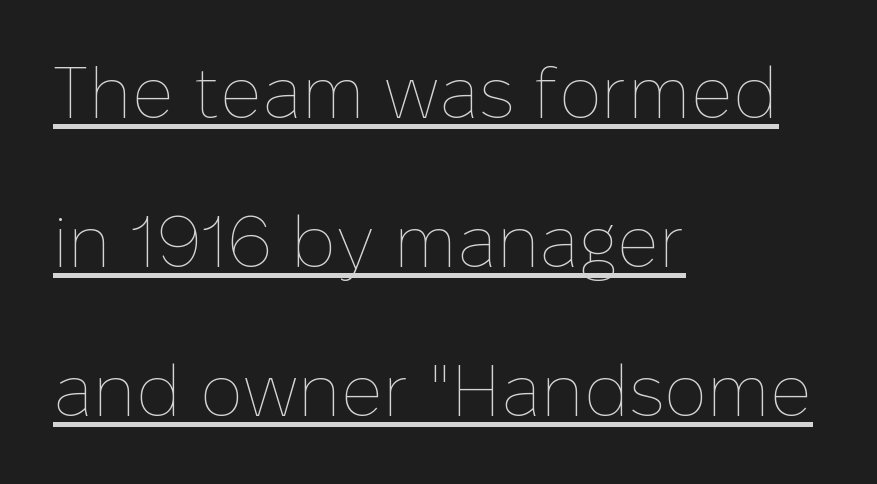
Q: Is the text bold? A: No.
Q: Is the text italic (slanted)? A: No, it is upright.
Q: Is the text underlined? A: Yes.
Q: How is the paragraph aligned? A: Left-aligned.
Q: Is the spacing between letters normal or unusually wide? A: Normal.
Q: Is the spacing between lines tight, normal or loose? A: Loose.
Q: Width (condensed, normal, or wide)? A: Normal.
Q: Stroke contrast? A: Low.
Q: x-height? A: Medium.
Q: Monospaced? A: No.
